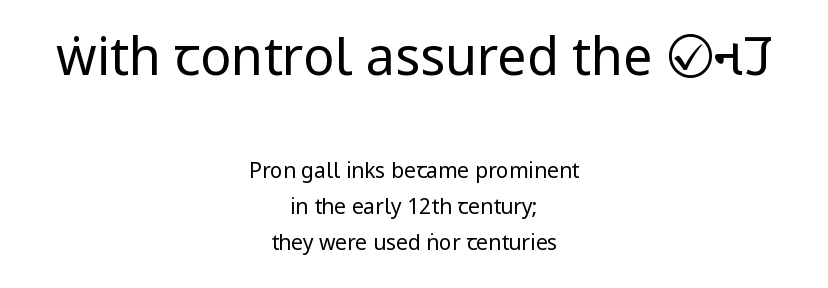
{"serif": "no", "italic": "no", "bold": "no", "weight": "regular", "width": "condensed", "stroke_contrast": "low", "x_height": "large", "monospaced": "no", "underline": "no", "align": "center", "line_spacing_ratio": 1.72, "letter_spacing": "normal", "letter_spacing_em": 0.0, "larger_block": "first", "size_ratio": 2.48, "glyph_px": 52}
